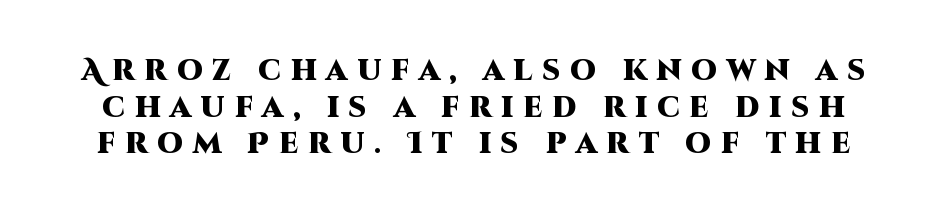
Q: Is the text bold? A: Yes.
Q: Is the text italic (slanted)? A: No, it is upright.
Q: Is the typeface a serif or a sans-serif typeface? A: Sans-serif.
Q: Is the text underlined? A: No.
Q: Is the spacing between letters normal or unusually wide? A: Unusually wide.
Q: Is the spacing between lines tight, normal or loose? A: Normal.
Q: Width (condensed, normal, or wide)? A: Normal.
Q: Stroke contrast? A: High.
Q: x-height? A: Large.
Q: Monospaced? A: No.
